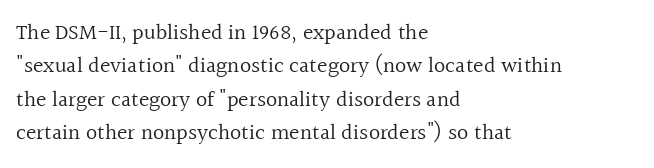
{"italic": "no", "bold": "no", "underline": "no", "align": "left", "line_spacing": "normal", "line_spacing_ratio": 1.52, "letter_spacing": "normal", "letter_spacing_em": 0.0, "glyph_px": 22}
